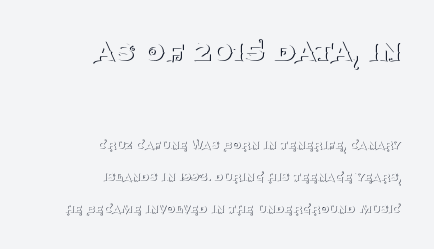
The image shows 34 px thin serif type, upright; set right-aligned, loose line spacing (2.28x), normal letter spacing, not underlined; the first (top) block is 2.43x larger; medium stroke contrast and a large x-height.
